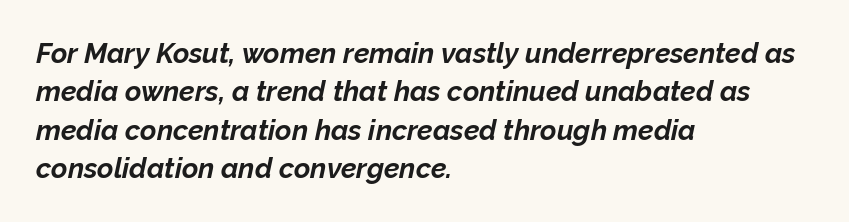
Q: Is the text bold? A: Yes.
Q: Is the text italic (slanted)? A: Yes, it leans right by about 12 degrees.
Q: Is the text underlined? A: No.
Q: How is the paragraph aligned? A: Left-aligned.
Q: Is the spacing between letters normal or unusually wide? A: Normal.
Q: Is the spacing between lines tight, normal or loose? A: Normal.
Q: Width (condensed, normal, or wide)? A: Normal.
Q: Stroke contrast? A: Low.
Q: x-height? A: Medium.
Q: Monospaced? A: No.
